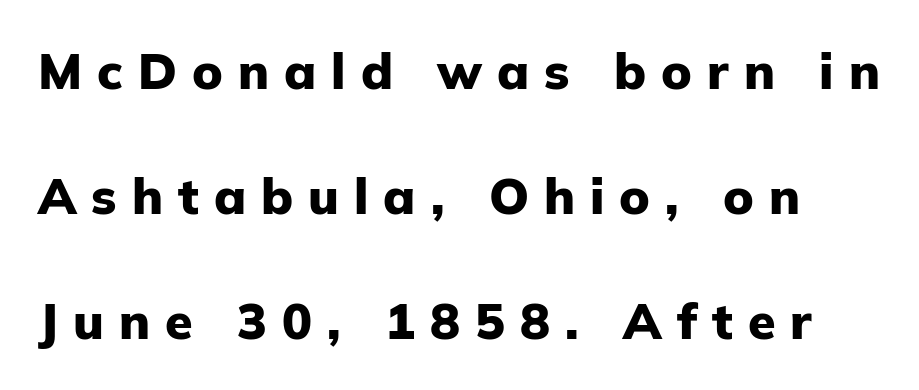
The typography opts for an upright posture over an oblique one. Character widths vary here, with narrow letters taking less room than wide ones. A bare baseline throughout the passage. Typographically, this falls in the sans-serif category. The glyphs have the mass of a bold cut.
